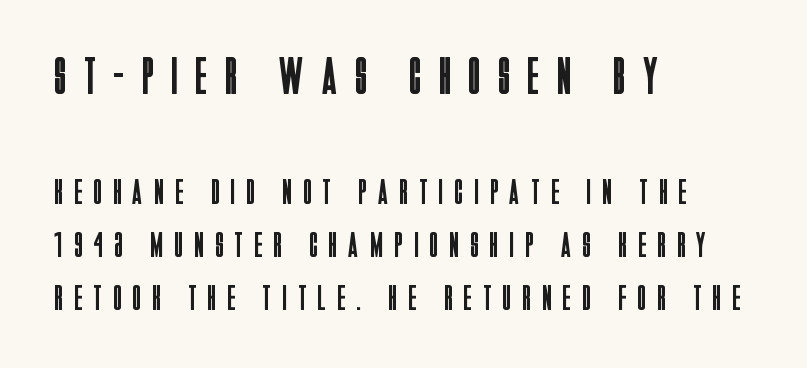
The image shows 53 px regular-weight, condensed sans-serif type, upright; set left-aligned, normal line spacing (1.52x), unusually wide letter spacing (+0.35 em), not underlined; the first (top) block is 1.51x larger; low stroke contrast and a large x-height.
